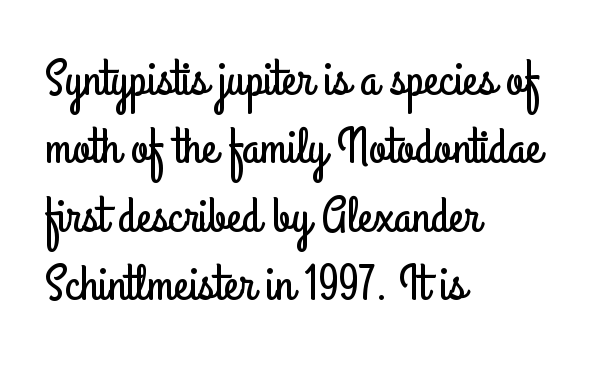
Q: Is the typeface a serif or a sans-serif typeface? A: Sans-serif.
Q: Is the text underlined? A: No.
Q: How is the paragraph aligned? A: Left-aligned.
Q: Is the spacing between letters normal or unusually wide? A: Normal.
Q: Is the spacing between lines tight, normal or loose? A: Normal.
Q: Width (condensed, normal, or wide)? A: Condensed.
Q: Stroke contrast? A: Low.
Q: x-height? A: Small.
Q: Monospaced? A: No.
